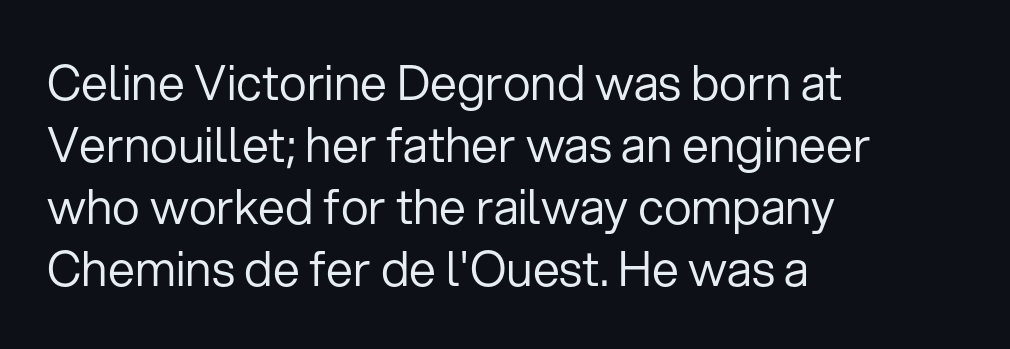
Posture: upright roman. These lines are rendered in a variable-pitch font. The passage shown has conventional tracking throughout. The typeface has the unassuming heft of standard copy or less. Which margin do the lines hug? The left one — the right edge is uneven.
